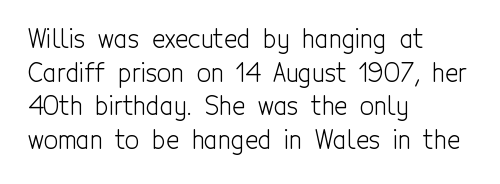
Honestly, there is no underline to notice here at all. When letters stand straight like this, we call the style roman or upright. The passage shown stacks its lines at a standard gap. Horizontal alignment here is leftward, the default for most running prose. Ink coverage per letter is moderate at most.
